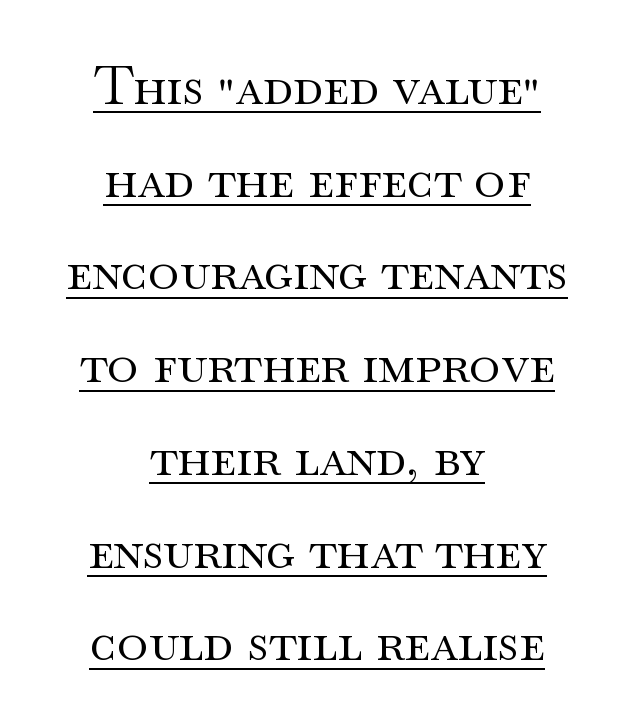
Yep, those are serifs on the letters. Nobody touched the tracking dial on this one. Note the varied advance widths — an 'i' is clearly narrower than an 'm'. The lines are quadded center. This reads as an unemphasized weight, regular at the heaviest. Glance below the letters and you will spot a drawn line.
